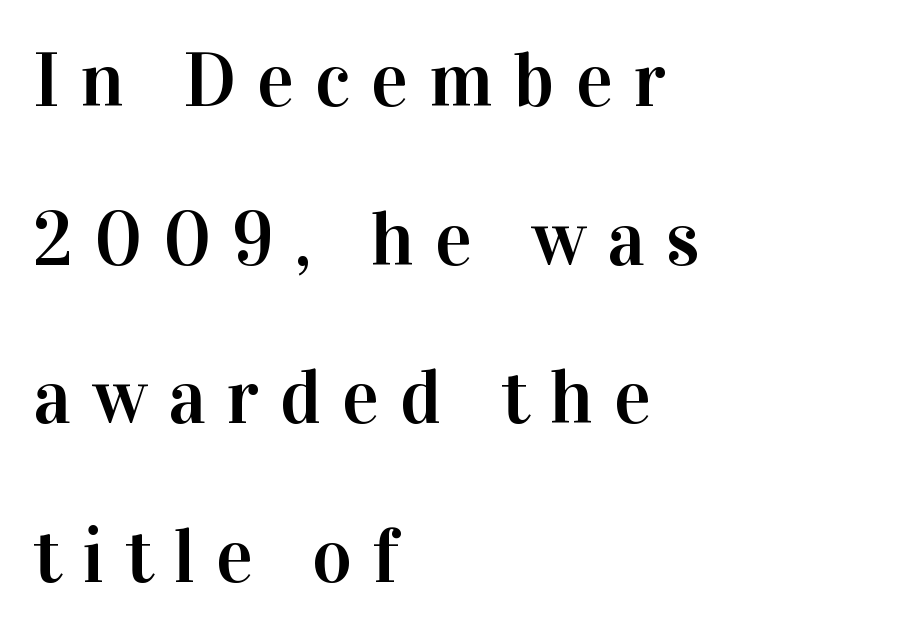
Q: Is the text italic (slanted)? A: No, it is upright.
Q: Is the typeface a serif or a sans-serif typeface? A: Serif.
Q: Is the text underlined? A: No.
Q: How is the paragraph aligned? A: Left-aligned.
Q: Is the spacing between letters normal or unusually wide? A: Unusually wide.
Q: Is the spacing between lines tight, normal or loose? A: Loose.
Q: Width (condensed, normal, or wide)? A: Normal.
Q: Stroke contrast? A: High.
Q: x-height? A: Medium.
Q: Monospaced? A: No.
